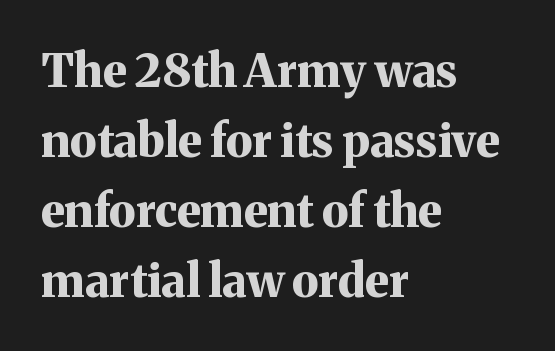
Q: Is the text bold? A: Yes.
Q: Is the text italic (slanted)? A: No, it is upright.
Q: Is the typeface a serif or a sans-serif typeface? A: Serif.
Q: Is the text underlined? A: No.
Q: How is the paragraph aligned? A: Left-aligned.
Q: Is the spacing between letters normal or unusually wide? A: Normal.
Q: Is the spacing between lines tight, normal or loose? A: Normal.
Q: Width (condensed, normal, or wide)? A: Normal.
Q: Stroke contrast? A: Medium.
Q: x-height? A: Medium.
Q: Monospaced? A: No.
